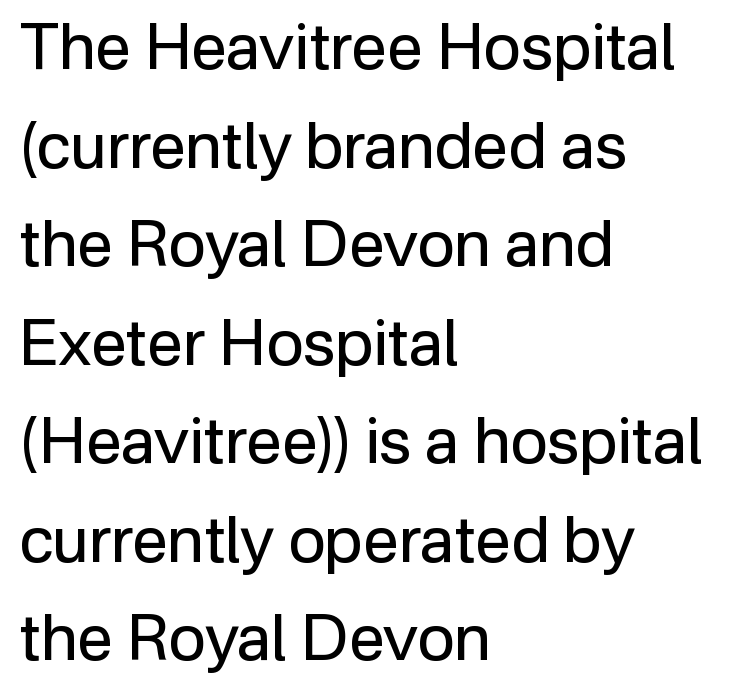
{"serif": "no", "italic": "no", "bold": "no", "weight": "regular", "width": "normal", "stroke_contrast": "low", "x_height": "medium", "monospaced": "no", "underline": "no", "align": "left", "line_spacing": "normal", "line_spacing_ratio": 1.54, "letter_spacing": "normal", "letter_spacing_em": 0.0, "glyph_px": 64}
